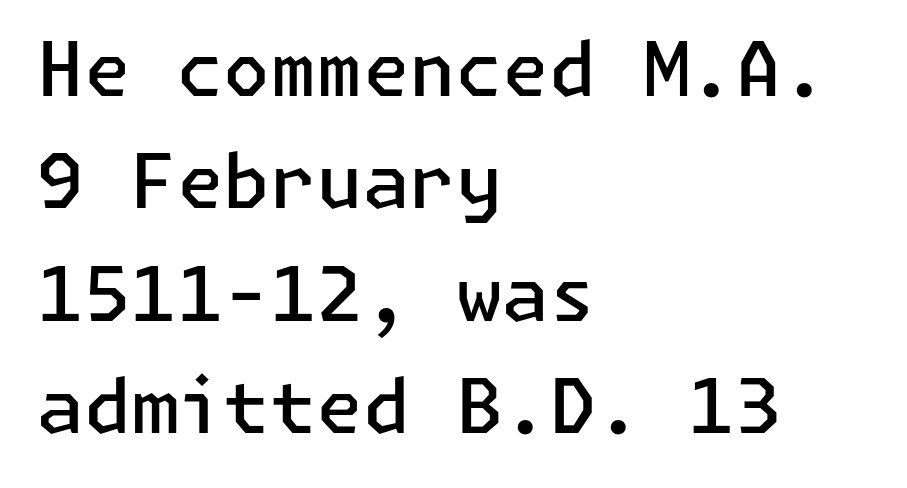
Designer's note — italics off, roman on. Caption: standard tracking, unaltered. In terms of leading, this rendering sits right in the middle. The space directly below the letters is spotless.
